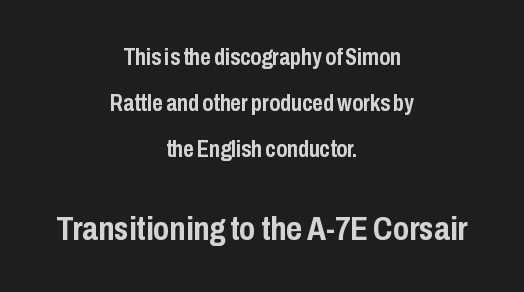
Q: Is the text bold? A: Yes.
Q: Is the text italic (slanted)? A: No, it is upright.
Q: Is the typeface a serif or a sans-serif typeface? A: Sans-serif.
Q: Is the text underlined? A: No.
Q: How is the paragraph aligned? A: Centered.
Q: Is the spacing between letters normal or unusually wide? A: Normal.
Q: Is the spacing between lines tight, normal or loose? A: Loose.
Q: Which block of text is set in a larger size, the first (top) or the second (bottom)? A: The second (bottom) one.
Q: Width (condensed, normal, or wide)? A: Condensed.
Q: Stroke contrast? A: Low.
Q: x-height? A: Medium.
Q: Monospaced? A: No.
